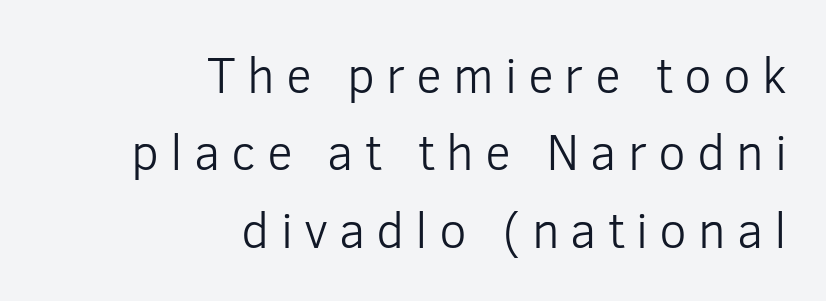
Q: Is the text bold? A: No.
Q: Is the text italic (slanted)? A: No, it is upright.
Q: Is the typeface a serif or a sans-serif typeface? A: Sans-serif.
Q: Is the text underlined? A: No.
Q: How is the paragraph aligned? A: Right-aligned.
Q: Is the spacing between letters normal or unusually wide? A: Unusually wide.
Q: Is the spacing between lines tight, normal or loose? A: Normal.
Q: Width (condensed, normal, or wide)? A: Normal.
Q: Stroke contrast? A: Low.
Q: x-height? A: Medium.
Q: Monospaced? A: No.
